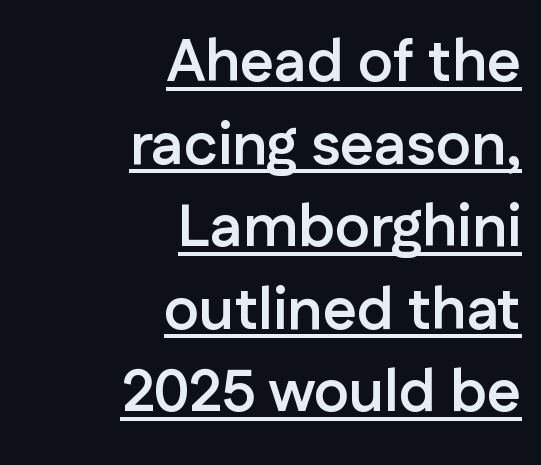
{"serif": "no", "italic": "no", "bold": "yes", "weight": "semibold", "width": "normal", "stroke_contrast": "low", "x_height": "medium", "monospaced": "no", "underline": "yes", "align": "right", "line_spacing": "normal", "line_spacing_ratio": 1.4, "letter_spacing": "normal", "letter_spacing_em": 0.0, "glyph_px": 59}
